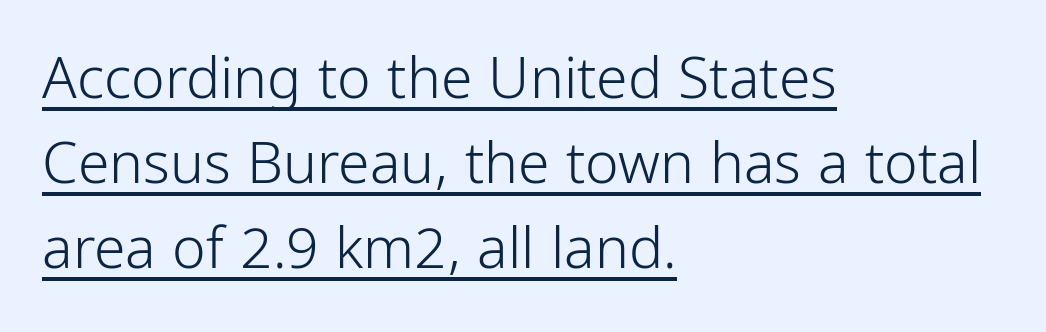
{"serif": "no", "italic": "no", "bold": "no", "weight": "light", "width": "condensed", "stroke_contrast": "low", "x_height": "medium", "monospaced": "no", "underline": "yes", "align": "left", "line_spacing": "normal", "line_spacing_ratio": 1.49, "letter_spacing": "normal", "letter_spacing_em": 0.0, "glyph_px": 57}
